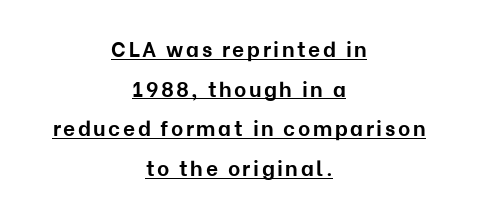
The paragraph shown floats in the horizontal middle. Glance below the letters and you will spot a drawn line. In terms of posture, this sample is upright. Does the weight exceed regular? Yes, all the way to bold.
